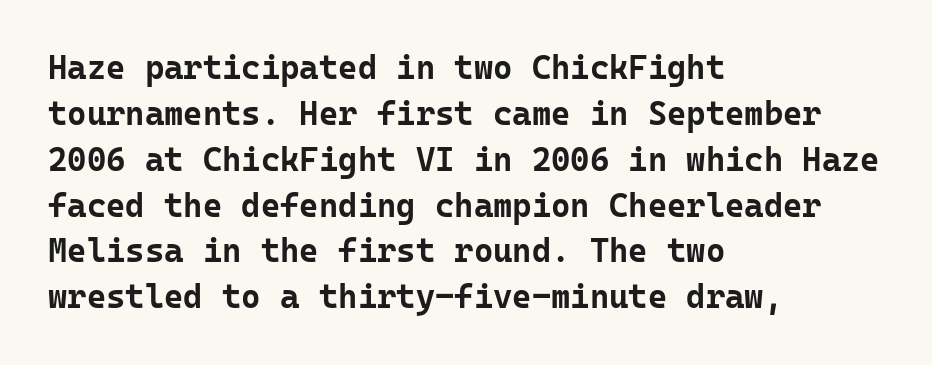
Stroke thickness is high; the sample reads as a true bold. The space directly below the letters is spotless. Does the copy run flush right? No — it runs flush left. The passage shown is typed in a monospace face where columns stay perfectly aligned. Each letter's strokes conclude bluntly, with no projecting serifs. Designer's note — italics off, roman on.
